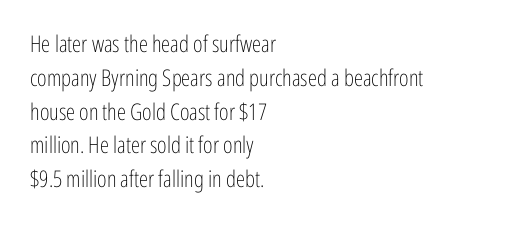
Q: Is the text bold? A: No.
Q: Is the text italic (slanted)? A: No, it is upright.
Q: Is the text underlined? A: No.
Q: How is the paragraph aligned? A: Left-aligned.
Q: Is the spacing between letters normal or unusually wide? A: Normal.
Q: Is the spacing between lines tight, normal or loose? A: Normal.
